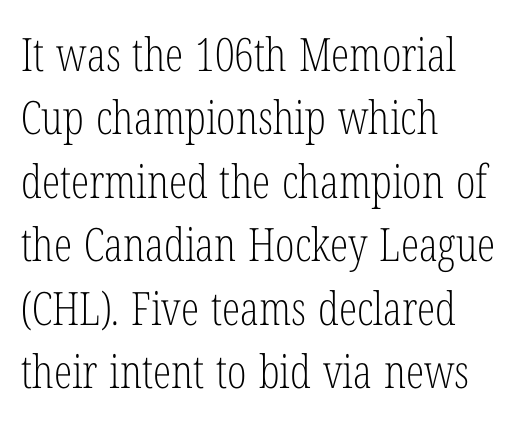
The image shows 46 px light, condensed serif type, upright; set left-aligned, normal line spacing (1.38x), normal letter spacing, not underlined; low stroke contrast and a medium x-height.
